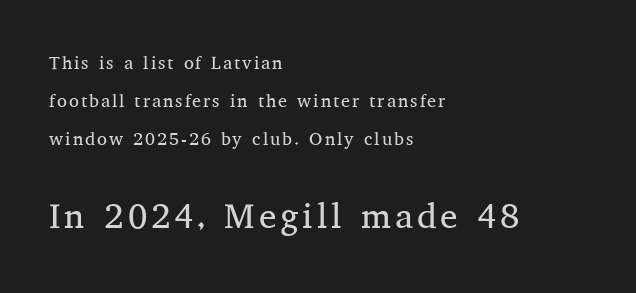
Varying glyph widths throughout — classic text-font behaviour. The gap between lines stays unmarked. The lettering stays uniformly vertical, giving the passage a roman look. In terms of leading, this rendering errs on the spacious side. These two chunks differ in scale, with the bottom chunk taking the larger measure. The weight would be labelled regular, book, light, or lighter still.
